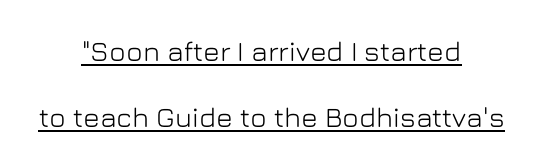
Q: Is the text italic (slanted)? A: No, it is upright.
Q: Is the typeface a serif or a sans-serif typeface? A: Sans-serif.
Q: Is the text underlined? A: Yes.
Q: How is the paragraph aligned? A: Centered.
Q: Is the spacing between letters normal or unusually wide? A: Normal.
Q: Is the spacing between lines tight, normal or loose? A: Loose.
Q: Width (condensed, normal, or wide)? A: Normal.
Q: Stroke contrast? A: Low.
Q: x-height? A: Medium.
Q: Monospaced? A: No.
